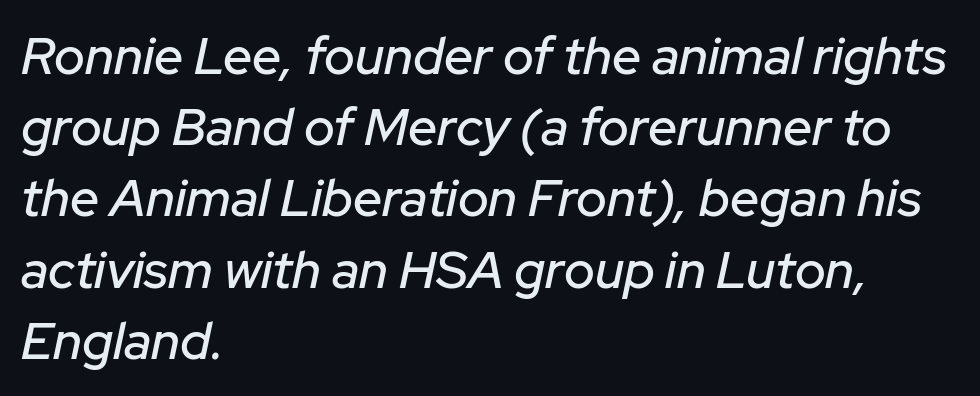
The image shows 52 px text type, italic (leaning right); set left-aligned, normal line spacing (1.37x), normal letter spacing, not underlined; low stroke contrast and a medium x-height.
